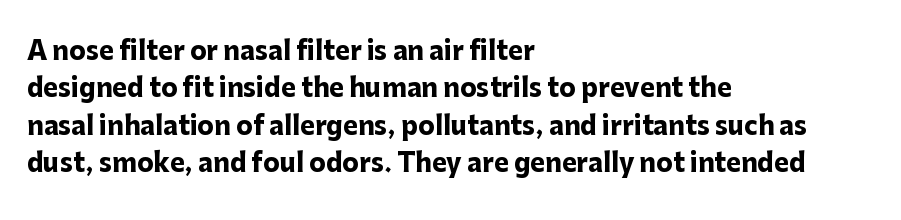
Q: Is the text bold? A: Yes.
Q: Is the text italic (slanted)? A: No, it is upright.
Q: Is the text underlined? A: No.
Q: How is the paragraph aligned? A: Left-aligned.
Q: Is the spacing between letters normal or unusually wide? A: Normal.
Q: Is the spacing between lines tight, normal or loose? A: Normal.
